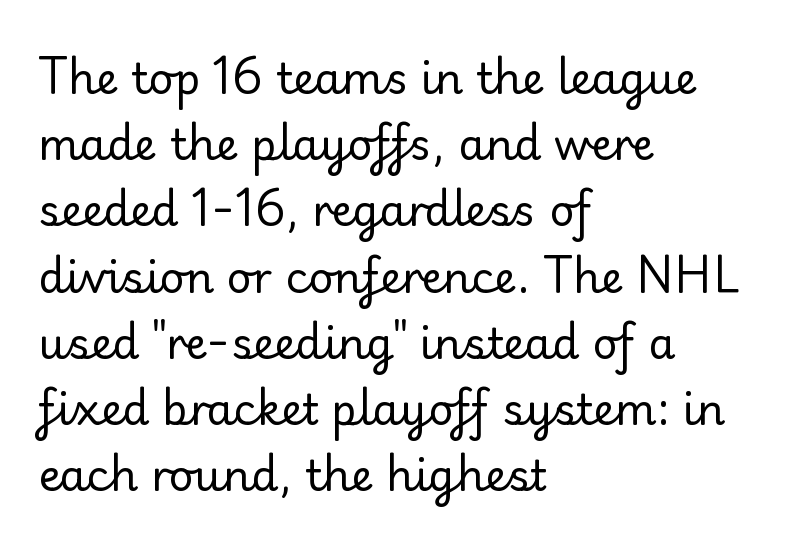
Weight: in the light-to-regular range. The lines in this sample share a left origin and differ only in where they stop. I'd call this a sans setting — the letters go barefoot. The rendering uses natural spacing where letterforms have individual widths.
